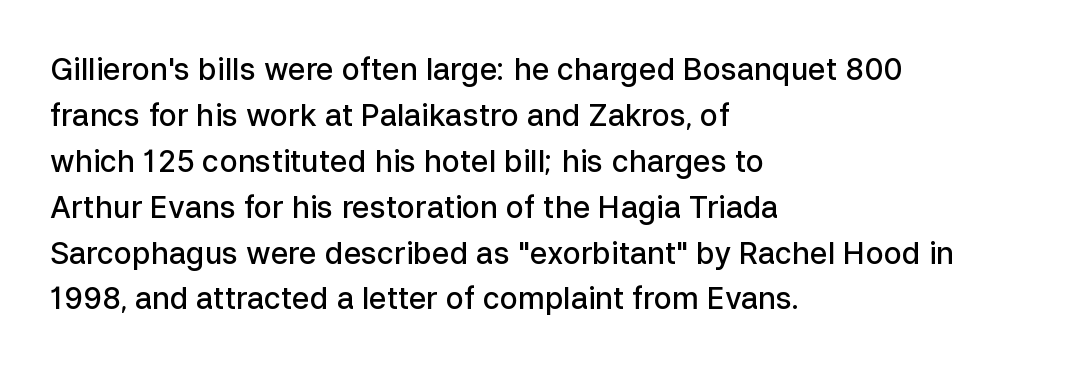
{"serif": "no", "italic": "no", "bold": "semi", "weight": "semibold", "width": "normal", "stroke_contrast": "low", "x_height": "medium", "monospaced": "no", "underline": "no", "align": "left", "line_spacing": "normal", "line_spacing_ratio": 1.53, "letter_spacing": "normal", "letter_spacing_em": 0.0, "glyph_px": 30}
